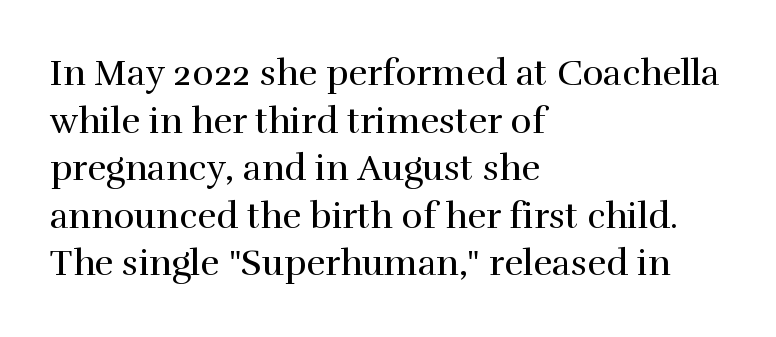
Q: Is the text bold? A: No.
Q: Is the text italic (slanted)? A: No, it is upright.
Q: Is the typeface a serif or a sans-serif typeface? A: Serif.
Q: Is the text underlined? A: No.
Q: How is the paragraph aligned? A: Left-aligned.
Q: Is the spacing between letters normal or unusually wide? A: Normal.
Q: Is the spacing between lines tight, normal or loose? A: Normal.
Q: Width (condensed, normal, or wide)? A: Normal.
Q: Stroke contrast? A: High.
Q: x-height? A: Medium.
Q: Monospaced? A: No.
